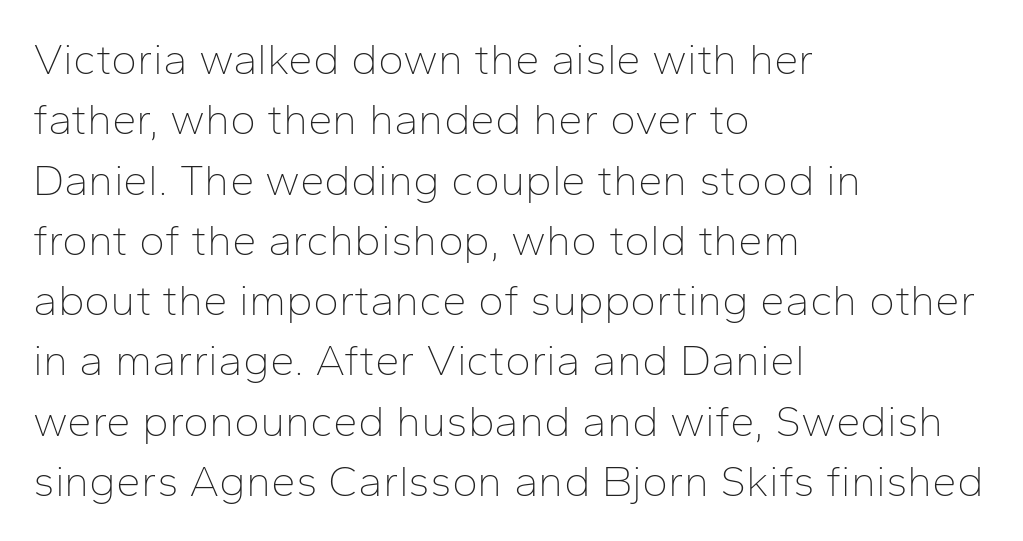
Q: Is the text bold? A: No.
Q: Is the text italic (slanted)? A: No, it is upright.
Q: Is the typeface a serif or a sans-serif typeface? A: Sans-serif.
Q: Is the text underlined? A: No.
Q: How is the paragraph aligned? A: Left-aligned.
Q: Is the spacing between letters normal or unusually wide? A: Normal.
Q: Is the spacing between lines tight, normal or loose? A: Normal.
Q: Width (condensed, normal, or wide)? A: Normal.
Q: Stroke contrast? A: Low.
Q: x-height? A: Medium.
Q: Monospaced? A: No.
